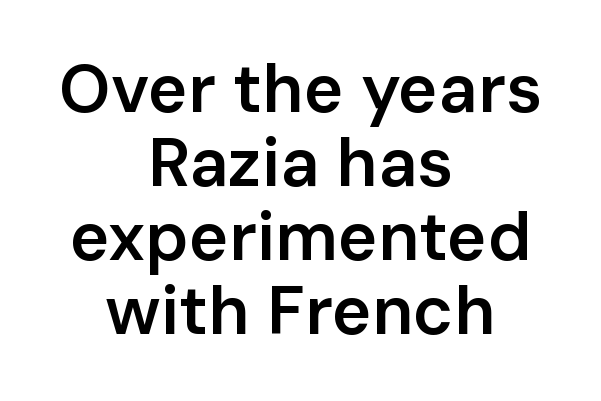
The image shows 68 px semibold sans-serif type, upright; set centered, tight line spacing (1.09x), normal letter spacing, not underlined; low stroke contrast and a medium x-height.
